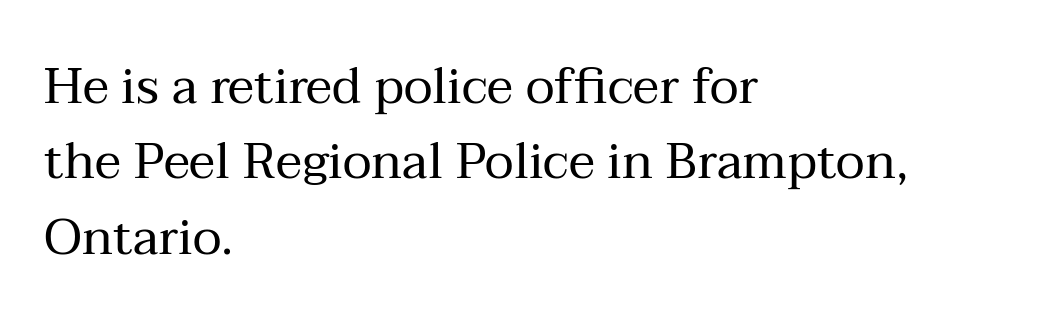
The passage shown is not underscored anywhere. Old-style or modern, the face here clearly has serifs. Quick note: interline space is typical. The letters sit at their default tracking, neither squeezed nor spread.
